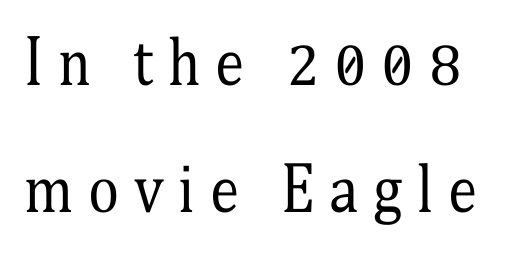
The image shows 59 px regular-weight, condensed serif type, upright; set loose line spacing (2.15x), unusually wide letter spacing (+0.25 em), not underlined; medium stroke contrast and a medium x-height.
